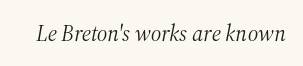
The image shows 23 px text type, italic (leaning right); set normal letter spacing, not underlined.
